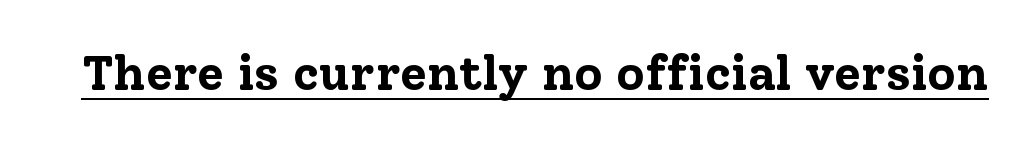
Q: Is the text bold? A: Yes.
Q: Is the text italic (slanted)? A: No, it is upright.
Q: Is the typeface a serif or a sans-serif typeface? A: Serif.
Q: Is the text underlined? A: Yes.
Q: Is the spacing between letters normal or unusually wide? A: Normal.
Q: Width (condensed, normal, or wide)? A: Normal.
Q: Stroke contrast? A: Low.
Q: x-height? A: Medium.
Q: Monospaced? A: No.
